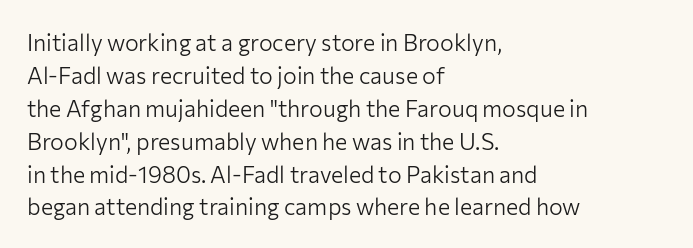
Q: Is the text bold? A: No.
Q: Is the text italic (slanted)? A: No, it is upright.
Q: Is the text underlined? A: No.
Q: How is the paragraph aligned? A: Left-aligned.
Q: Is the spacing between letters normal or unusually wide? A: Normal.
Q: Is the spacing between lines tight, normal or loose? A: Normal.
